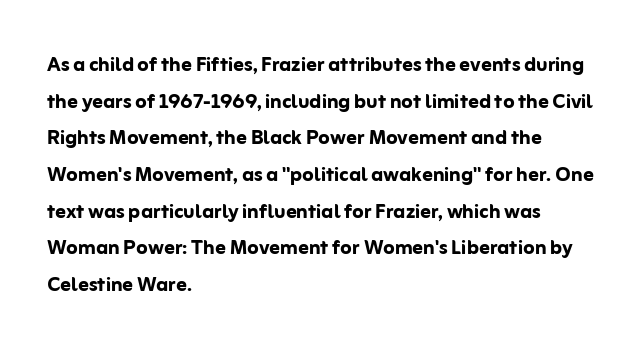
{"italic": "no", "bold": "yes", "underline": "no", "align": "left", "line_spacing": "normal", "line_spacing_ratio": 1.41, "letter_spacing": "normal", "letter_spacing_em": 0.0, "glyph_px": 26}
